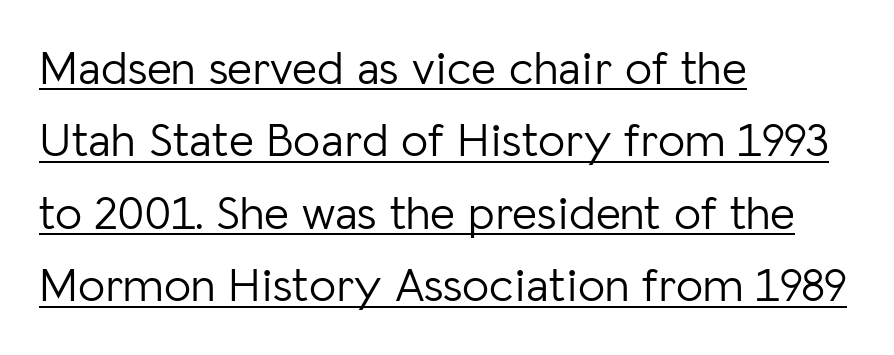
Each letter keeps its own natural width here, so spacing adapts to shape. The font sits on the lighter half of the weight spectrum, regular included. You could call the tracking neutral — neither tight nor loose. The ragged edge is on the right, which tells us the setting is flush left. Ascenders rise straight up at ninety degrees. The line-height multiplier appears to be the usual default.
